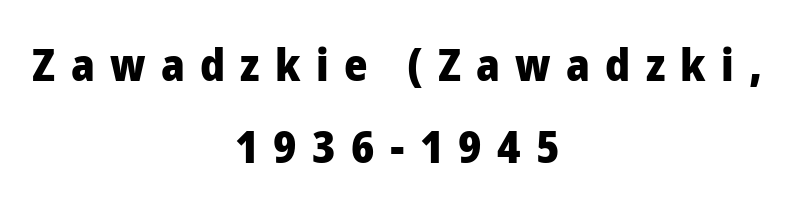
The gap between lines stays unmarked. Think of a printed novel: that variable character pitch is what you see here. The letters are bold, with thick, heavy strokes. The type family on display is of the sans-serif kind. The lines are quadded center.
